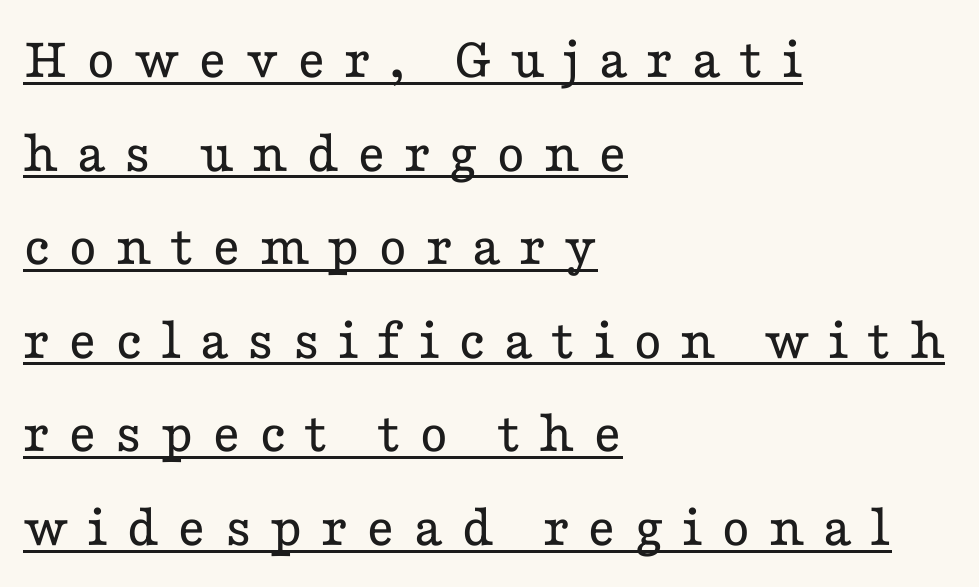
The letters look calm and open, with moderate or lighter stems. Descenders here cross a horizontal rule under the line. Do the characters align in a grid? No, the font is proportional. Which margin do the lines hug? The left one — the right edge is uneven. Notice how the stems are strictly vertical — no italics here.
